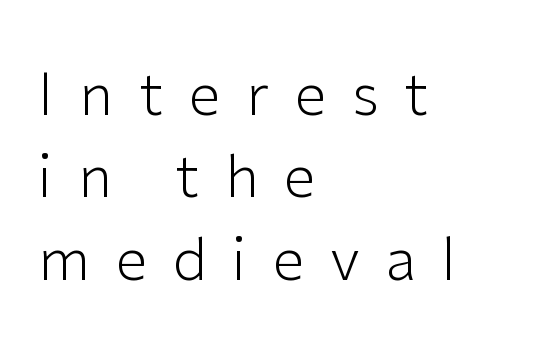
No word sits above an underline. Varying glyph widths throughout — classic text-font behaviour. Is the type heavy? It reads as light-to-regular instead. Leading: standard. The axis of the letterforms is exactly vertical.
